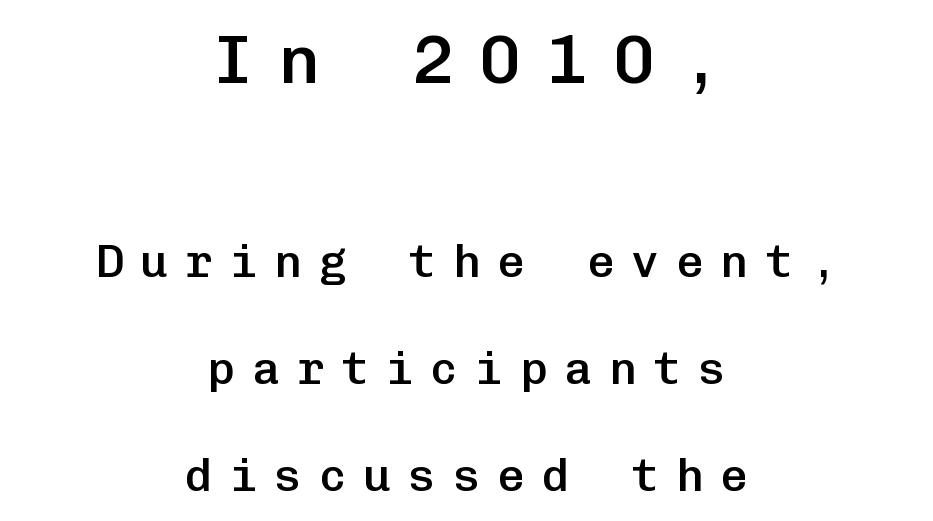
The image shows 69 px semibold sans-serif type, upright, monospaced; set centered, loose line spacing (2.32x), unusually wide letter spacing (+0.37 em), not underlined; the first (top) block is 1.5x larger; low stroke contrast and a medium x-height.
